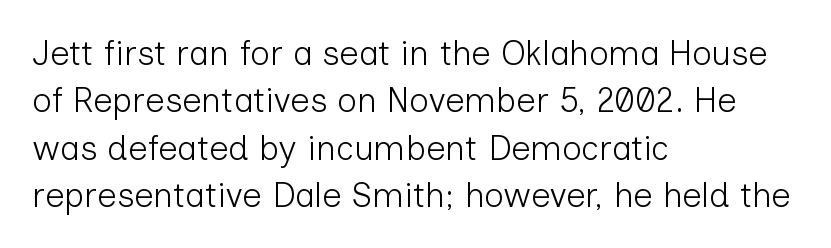
{"serif": "no", "italic": "no", "bold": "no", "weight": "light", "width": "normal", "stroke_contrast": "low", "x_height": "medium", "monospaced": "no", "underline": "no", "align": "left", "line_spacing": "normal", "line_spacing_ratio": 1.39, "letter_spacing": "normal", "letter_spacing_em": 0.0, "glyph_px": 34}
